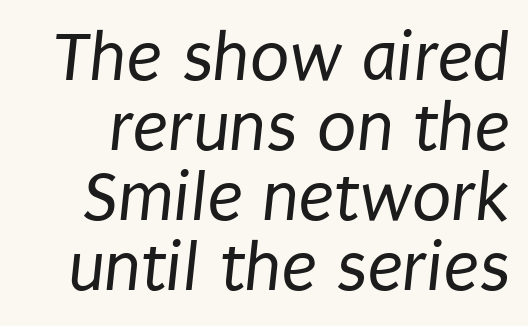
{"serif": "no", "bold": "no", "weight": "regular", "width": "condensed", "stroke_contrast": "low", "x_height": "large", "monospaced": "no", "underline": "no", "line_spacing": "tight", "line_spacing_ratio": 0.97, "letter_spacing": "normal", "letter_spacing_em": 0.0, "glyph_px": 72}
